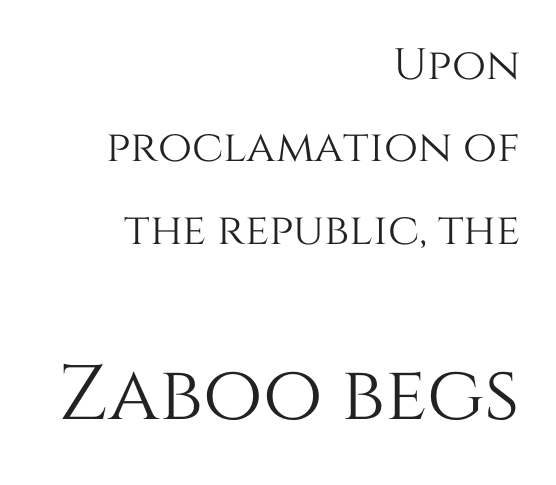
Q: Is the text italic (slanted)? A: No, it is upright.
Q: Is the text underlined? A: No.
Q: How is the paragraph aligned? A: Right-aligned.
Q: Is the spacing between letters normal or unusually wide? A: Normal.
Q: Which block of text is set in a larger size, the first (top) or the second (bottom)? A: The second (bottom) one.
Q: Width (condensed, normal, or wide)? A: Normal.
Q: Stroke contrast? A: Medium.
Q: x-height? A: Large.
Q: Monospaced? A: No.
